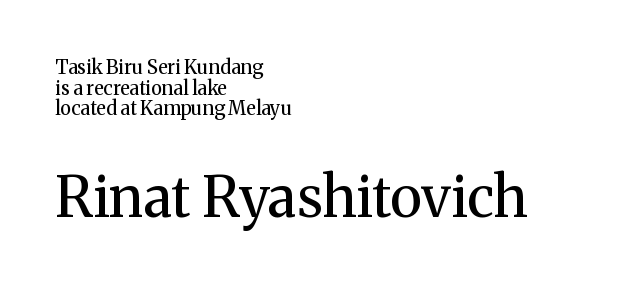
Q: Is the text bold? A: No.
Q: Is the text italic (slanted)? A: No, it is upright.
Q: Is the typeface a serif or a sans-serif typeface? A: Serif.
Q: Is the text underlined? A: No.
Q: How is the paragraph aligned? A: Left-aligned.
Q: Is the spacing between letters normal or unusually wide? A: Normal.
Q: Is the spacing between lines tight, normal or loose? A: Tight.
Q: Which block of text is set in a larger size, the first (top) or the second (bottom)? A: The second (bottom) one.
Q: Width (condensed, normal, or wide)? A: Normal.
Q: Stroke contrast? A: Medium.
Q: x-height? A: Medium.
Q: Monospaced? A: No.
